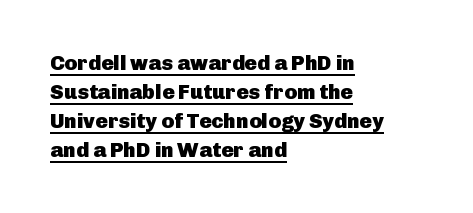
{"italic": "no", "bold": "yes", "underline": "yes", "align": "left", "line_spacing": "normal", "line_spacing_ratio": 1.38, "letter_spacing": "normal", "letter_spacing_em": 0.0, "glyph_px": 21}
